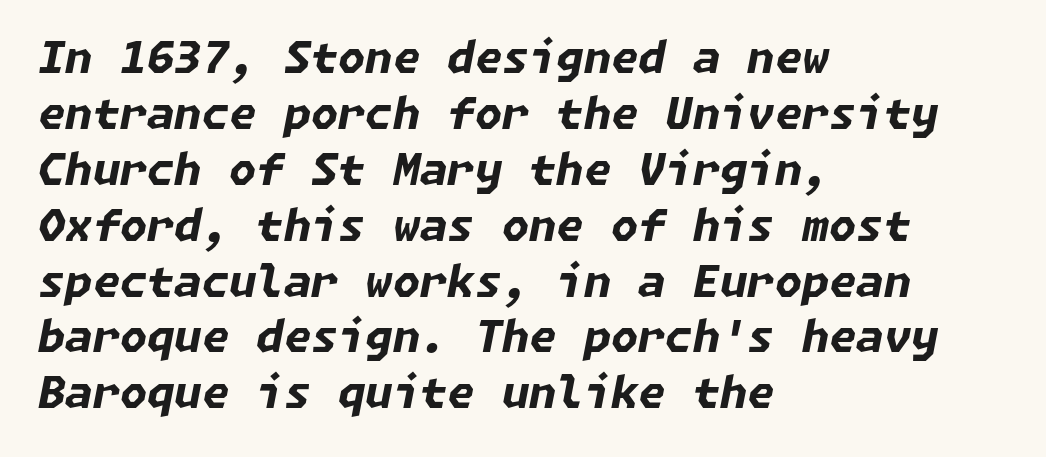
{"italic": "yes", "lean": "right", "slant_degrees": 11, "bold": "yes", "weight": "bold", "width": "normal", "stroke_contrast": "low", "x_height": "medium", "underline": "no", "align": "left", "line_spacing": "normal", "line_spacing_ratio": 1.27, "letter_spacing": "normal", "letter_spacing_em": 0.0, "glyph_px": 44}
